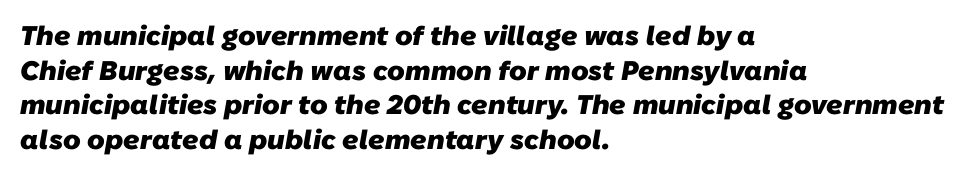
{"bold": "yes", "underline": "no", "align": "left", "line_spacing": "normal", "line_spacing_ratio": 1.28, "letter_spacing": "normal", "letter_spacing_em": 0.0, "glyph_px": 27}
